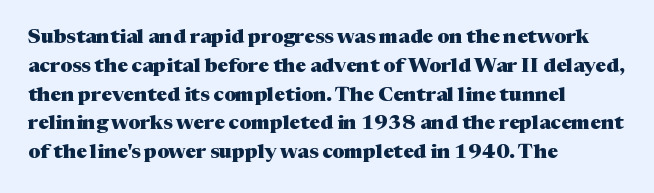
Line starts are locked; line ends wander. Bold? Absolutely — the strokes are thick and heavy. Nobody touched the tracking dial on this one. Bare-footed words on every line. These lines sit exactly where default settings would place them.
